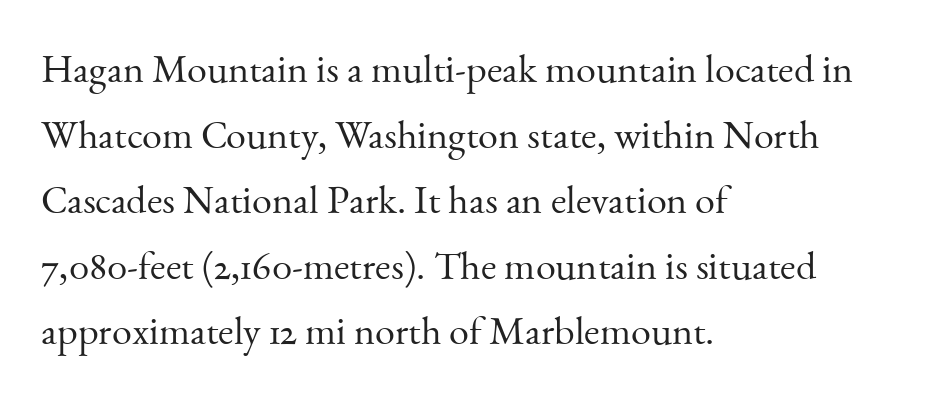
Yep, those are serifs on the letters. Students, observe: this is what conventionally led text looks like. Notice how the stems are strictly vertical — no italics here. Decoration check: the copy has no underline.
